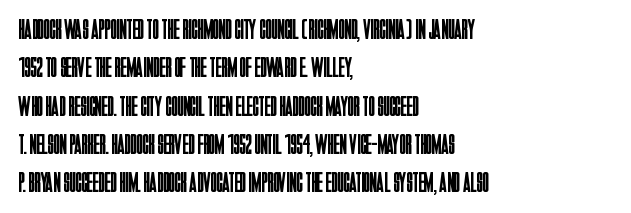
Spacing verdict: proportional, widths tailored to each character. Ink coverage per letter is moderate at most. The area under the type is left untouched. The typesetter chose a ragged-right arrangement here.
